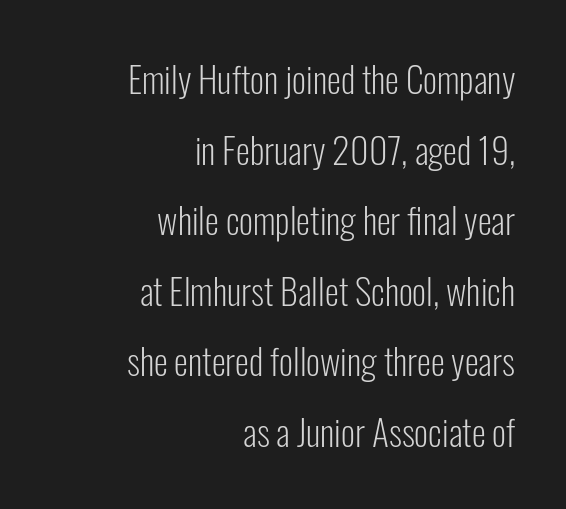
{"serif": "no", "italic": "no", "bold": "no", "weight": "light", "width": "condensed", "stroke_contrast": "low", "x_height": "medium", "monospaced": "no", "underline": "no", "align": "right", "line_spacing": "loose", "line_spacing_ratio": 1.96, "letter_spacing": "normal", "letter_spacing_em": 0.0, "glyph_px": 36}
